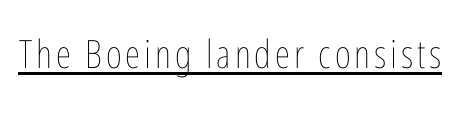
You could not count columns in this text — the font is proportionally spaced. Every word sits above its own underline. Counters stay open thanks to moderate or lighter strokes. Designer's note — italics off, roman on.
